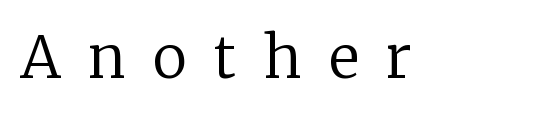
Glyph-to-glyph distance is far greater than everyday printed text. Posture: upright roman. Spacing verdict: proportional, widths tailored to each character. Font category for this specimen: serif. Bare-footed words on every line.
